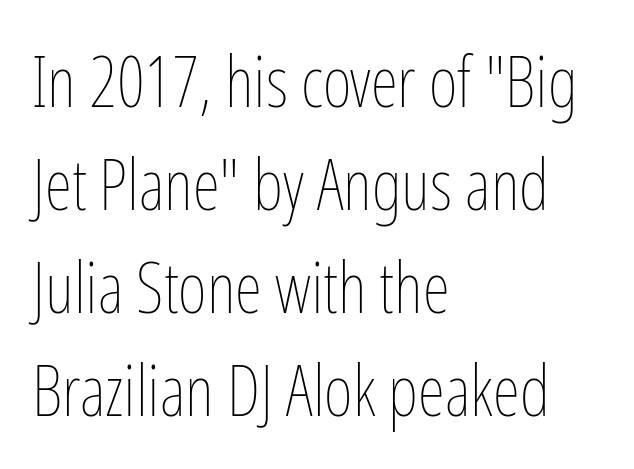
Q: Is the text bold? A: No.
Q: Is the text italic (slanted)? A: No, it is upright.
Q: Is the text underlined? A: No.
Q: How is the paragraph aligned? A: Left-aligned.
Q: Is the spacing between letters normal or unusually wide? A: Normal.
Q: Is the spacing between lines tight, normal or loose? A: Normal.
Q: Width (condensed, normal, or wide)? A: Condensed.
Q: Stroke contrast? A: Low.
Q: x-height? A: Medium.
Q: Monospaced? A: No.
